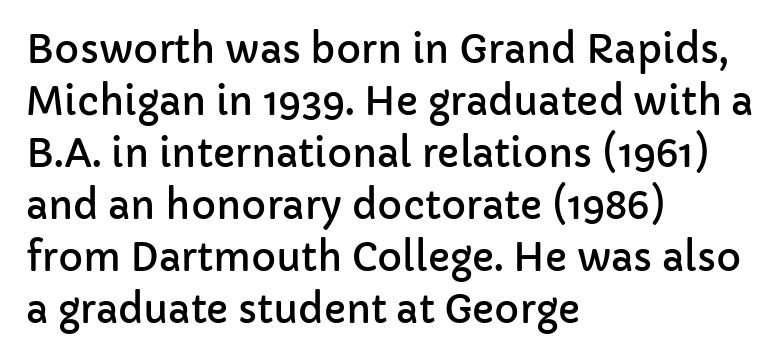
{"serif": "no", "italic": "no", "width": "normal", "stroke_contrast": "low", "x_height": "medium", "monospaced": "no", "underline": "no", "align": "left", "line_spacing": "normal", "line_spacing_ratio": 1.37, "letter_spacing": "normal", "letter_spacing_em": 0.0, "glyph_px": 38}
